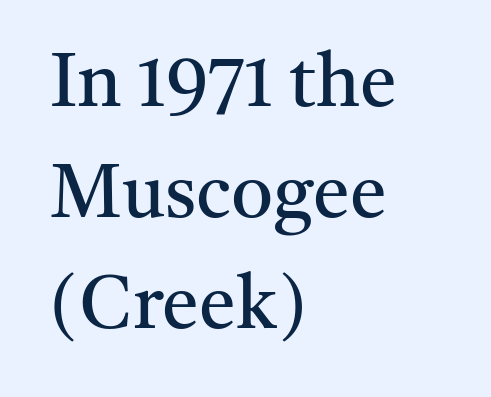
Q: Is the text bold? A: No.
Q: Is the text italic (slanted)? A: No, it is upright.
Q: Is the typeface a serif or a sans-serif typeface? A: Serif.
Q: Is the text underlined? A: No.
Q: How is the paragraph aligned? A: Left-aligned.
Q: Is the spacing between letters normal or unusually wide? A: Normal.
Q: Is the spacing between lines tight, normal or loose? A: Normal.
Q: Width (condensed, normal, or wide)? A: Normal.
Q: Stroke contrast? A: Medium.
Q: x-height? A: Medium.
Q: Monospaced? A: No.
